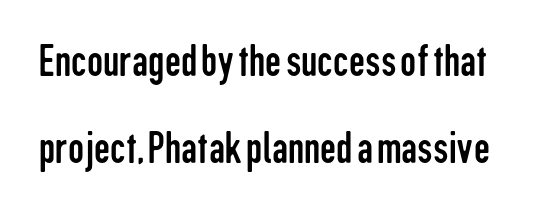
The image shows 45 px regular-weight, condensed sans-serif type, upright; set loose line spacing (1.94x), normal letter spacing, not underlined; low stroke contrast and a medium x-height.
